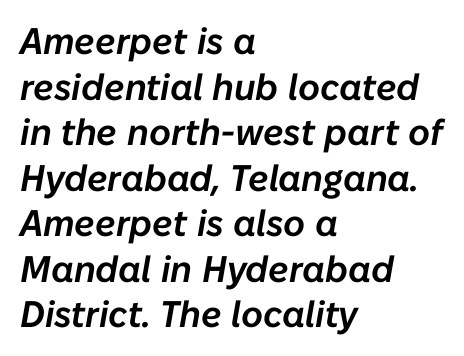
{"italic": "yes", "lean": "right", "slant_degrees": 10, "width": "normal", "stroke_contrast": "low", "x_height": "medium", "monospaced": "no", "underline": "no", "align": "left", "line_spacing_ratio": 1.23, "letter_spacing": "normal", "letter_spacing_em": 0.0, "glyph_px": 37}
